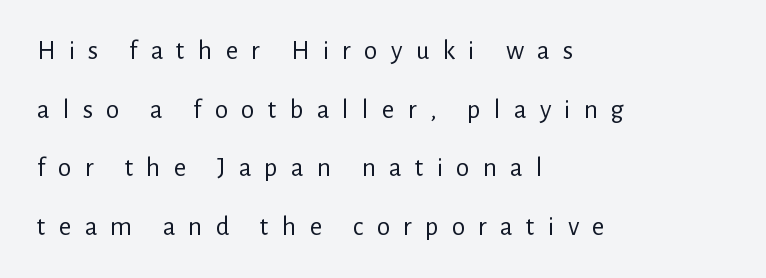
Q: Is the text bold? A: No.
Q: Is the text italic (slanted)? A: No, it is upright.
Q: Is the text underlined? A: No.
Q: How is the paragraph aligned? A: Left-aligned.
Q: Is the spacing between letters normal or unusually wide? A: Unusually wide.
Q: Is the spacing between lines tight, normal or loose? A: Loose.
